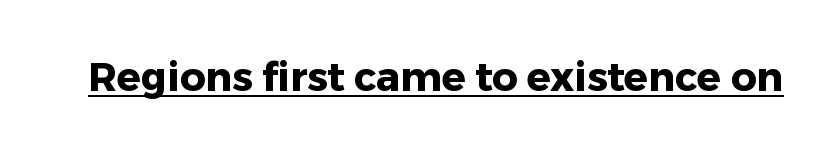
Q: Is the text bold? A: Yes.
Q: Is the text italic (slanted)? A: No, it is upright.
Q: Is the typeface a serif or a sans-serif typeface? A: Sans-serif.
Q: Is the text underlined? A: Yes.
Q: Is the spacing between letters normal or unusually wide? A: Normal.
Q: Width (condensed, normal, or wide)? A: Normal.
Q: Stroke contrast? A: Low.
Q: x-height? A: Medium.
Q: Monospaced? A: No.
